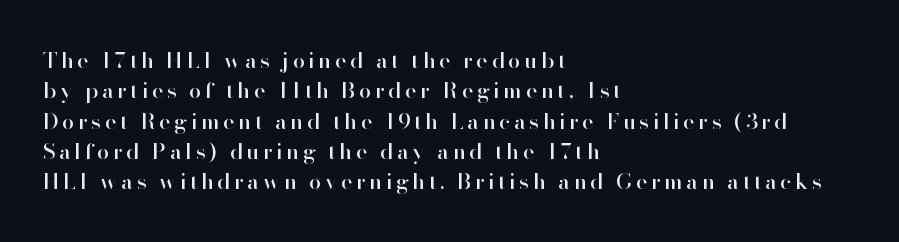
The image shows 22 px text type, upright; set left-aligned, normal line spacing (1.38x), not underlined.
